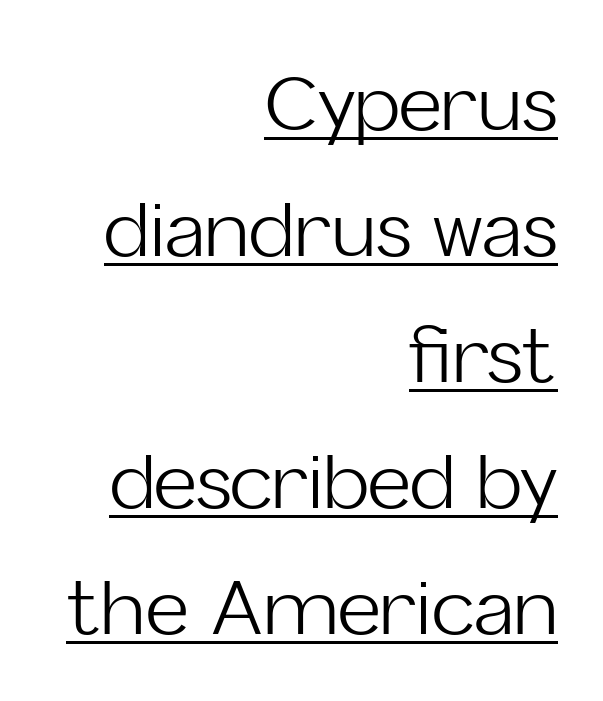
{"serif": "no", "italic": "no", "bold": "no", "weight": "light", "width": "normal", "stroke_contrast": "low", "x_height": "medium", "monospaced": "no", "underline": "yes", "align": "right", "line_spacing": "normal", "line_spacing_ratio": 1.68, "letter_spacing": "normal", "letter_spacing_em": 0.0, "glyph_px": 75}
